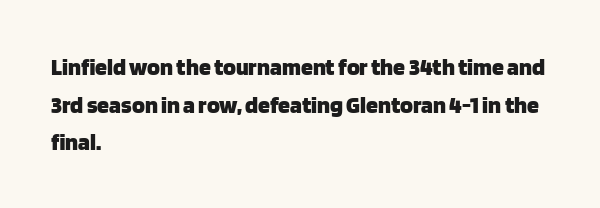
Heavy, bold letterforms. Quick note: underline off. The space between consecutive lines is moderate. This is roman type, the default non-slanted kind. The compositor pushed each line to the left boundary.
